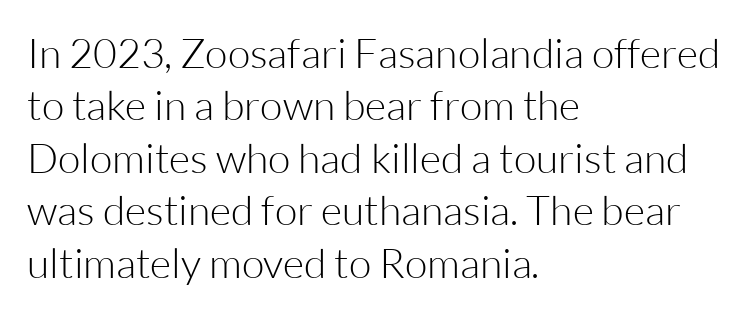
Tracking here is standard; glyphs follow each other at the usual distance. Plain, unruled lines of type. A normal amount of white space separates one row of letters from the next. If you drew a ruler down the left edge, every line would touch it.
